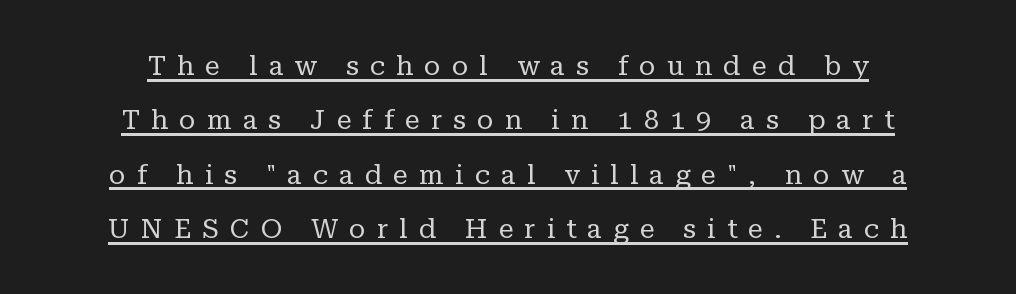
{"italic": "no", "bold": "no", "underline": "yes", "align": "center", "line_spacing": "loose", "line_spacing_ratio": 2.01, "letter_spacing": "wide", "letter_spacing_em": 0.41, "glyph_px": 27}
